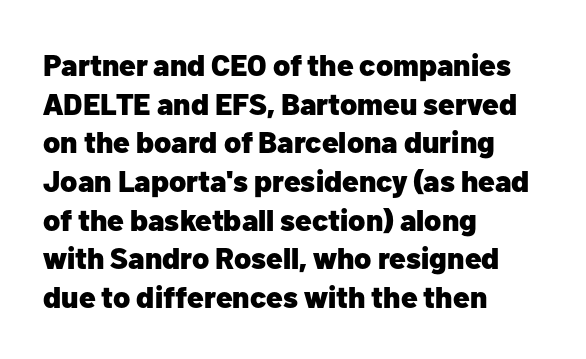
{"serif": "no", "italic": "no", "bold": "yes", "weight": "heavy", "width": "normal", "stroke_contrast": "low", "x_height": "medium", "monospaced": "no", "underline": "no", "align": "left", "line_spacing": "normal", "line_spacing_ratio": 1.29, "letter_spacing": "normal", "letter_spacing_em": 0.0, "glyph_px": 30}
